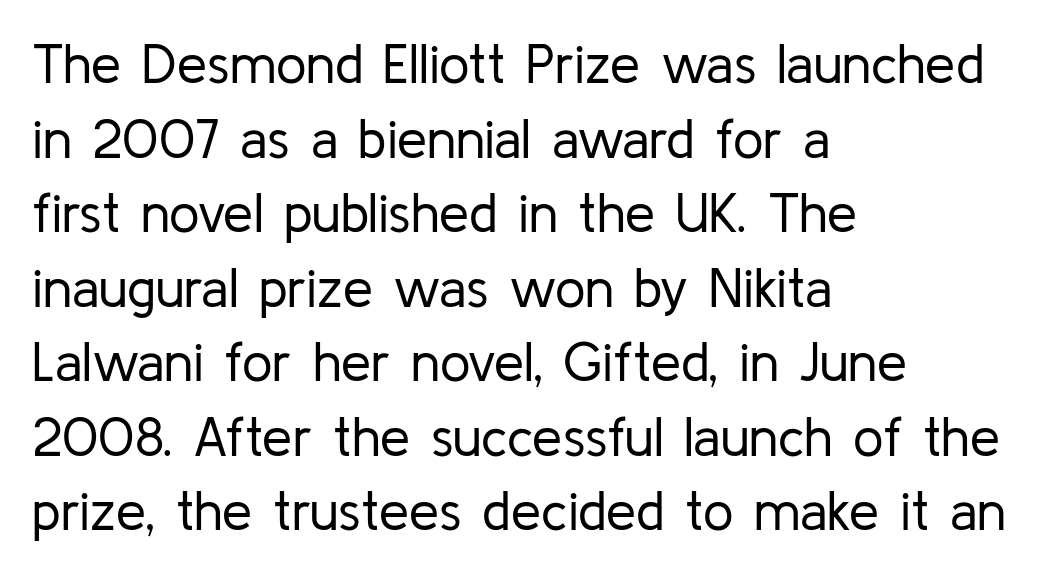
Q: Is the text bold? A: No.
Q: Is the text italic (slanted)? A: No, it is upright.
Q: Is the typeface a serif or a sans-serif typeface? A: Sans-serif.
Q: Is the text underlined? A: No.
Q: How is the paragraph aligned? A: Left-aligned.
Q: Is the spacing between letters normal or unusually wide? A: Normal.
Q: Is the spacing between lines tight, normal or loose? A: Normal.
Q: Width (condensed, normal, or wide)? A: Normal.
Q: Stroke contrast? A: Low.
Q: x-height? A: Medium.
Q: Monospaced? A: No.
